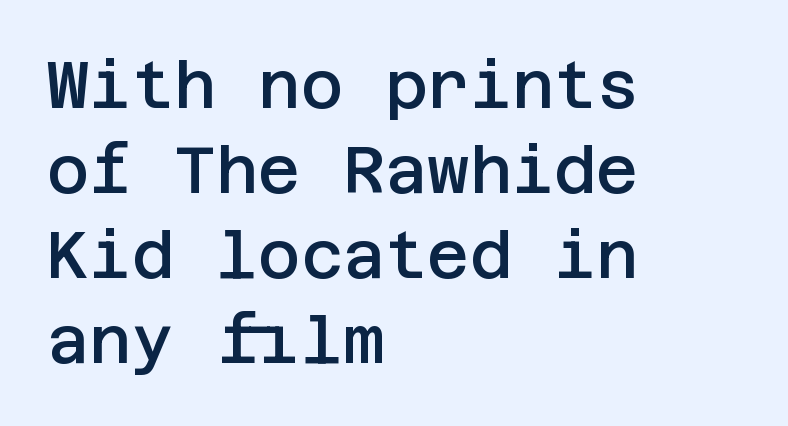
The image shows 65 px semibold sans-serif type, upright; set left-aligned, normal line spacing (1.31x), normal letter spacing, not underlined; low stroke contrast and a large x-height.
